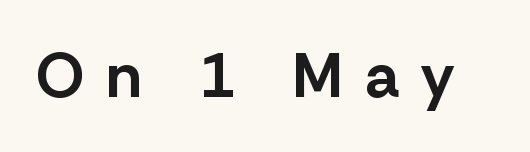
The image shows 62 px bold sans-serif type, upright; set unusually wide letter spacing (+0.35 em), not underlined; low stroke contrast and a medium x-height.
